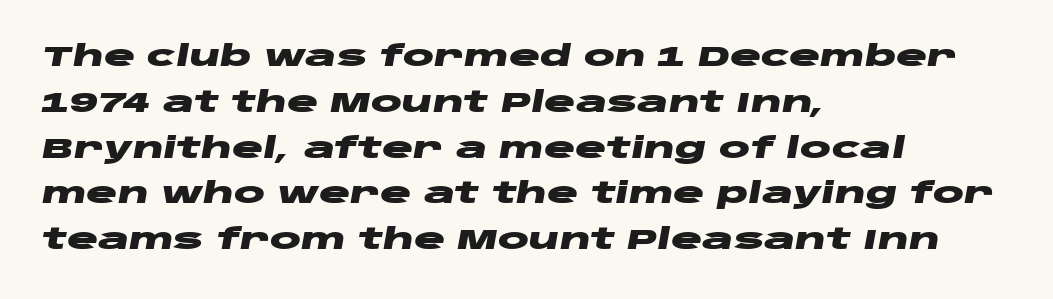
The image shows 29 px heavy, wide type, italic (leaning right); set left-aligned, normal line spacing (1.58x), normal letter spacing, not underlined; low stroke contrast and a large x-height.
